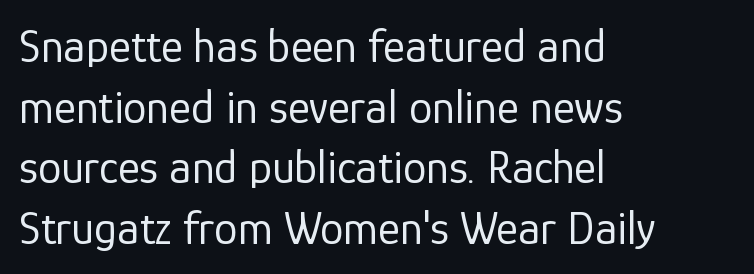
{"serif": "no", "italic": "no", "bold": "no", "weight": "regular", "width": "normal", "stroke_contrast": "low", "x_height": "medium", "monospaced": "no", "underline": "no", "align": "left", "line_spacing": "normal", "line_spacing_ratio": 1.29, "letter_spacing": "normal", "letter_spacing_em": 0.0, "glyph_px": 47}
